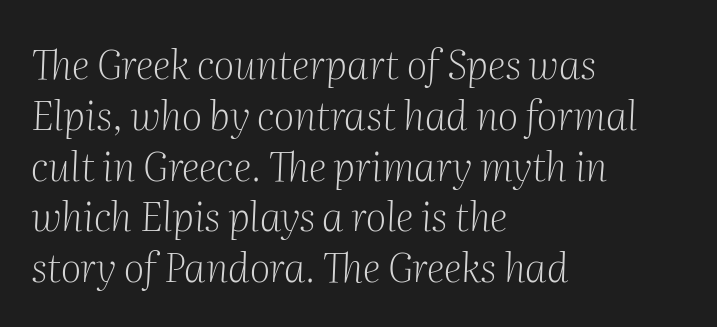
{"serif": "yes", "italic": "yes", "lean": "right", "slant_degrees": 2, "bold": "no", "weight": "light", "width": "normal", "stroke_contrast": "medium", "x_height": "medium", "monospaced": "no", "underline": "no", "align": "left", "line_spacing": "normal", "line_spacing_ratio": 1.27, "letter_spacing": "normal", "letter_spacing_em": 0.0, "glyph_px": 40}
